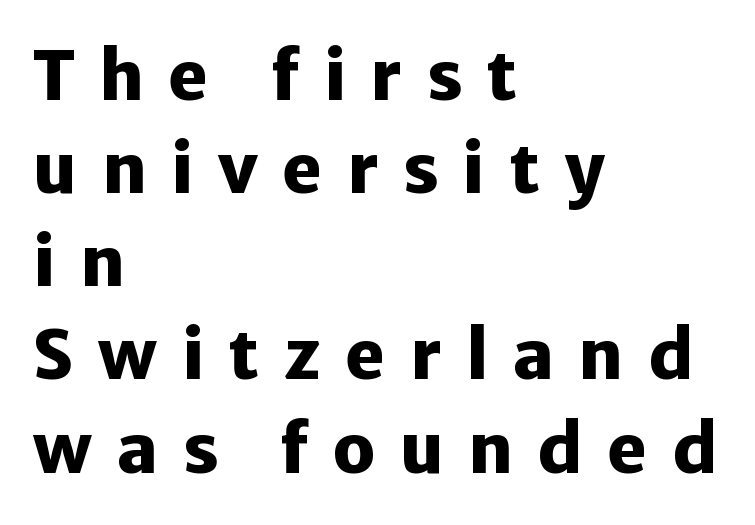
{"serif": "no", "italic": "no", "bold": "yes", "weight": "heavy", "width": "normal", "stroke_contrast": "low", "x_height": "medium", "monospaced": "no", "underline": "no", "align": "left", "line_spacing": "normal", "line_spacing_ratio": 1.37, "letter_spacing": "wide", "letter_spacing_em": 0.36, "glyph_px": 68}
